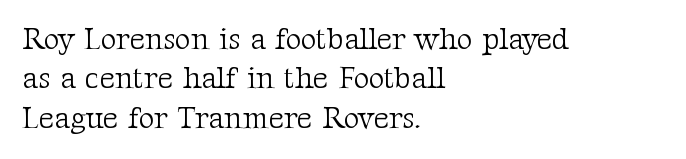
{"serif": "yes", "italic": "no", "bold": "no", "weight": "light", "width": "normal", "stroke_contrast": "medium", "x_height": "medium", "monospaced": "no", "underline": "no", "align": "left", "line_spacing": "normal", "line_spacing_ratio": 1.31, "letter_spacing": "normal", "letter_spacing_em": 0.0, "glyph_px": 30}
